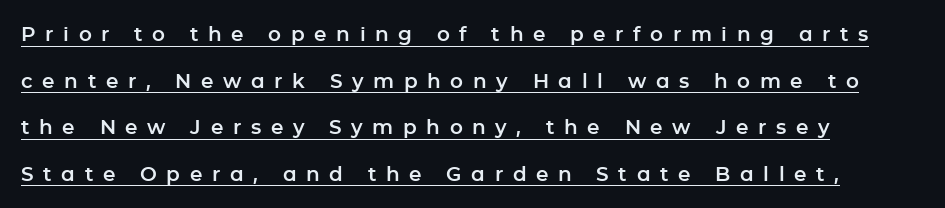
Designer's note — italics off, roman on. This block would shrink considerably if given ordinary leading; it's expanded now. Caption: multi-line text, flush left, ragged right. In terms of letterspacing, this is a distinctly airy, spread setting. The lettering is marked with a stroke running underneath it.
